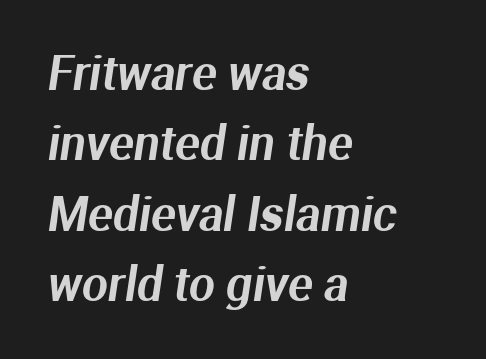
Think of a printed novel: that variable character pitch is what you see here. These lines sit exactly where default settings would place them. Note: no serifs on the glyphs. Students, note that the glyphs here touch the page at normal intervals. Nobody drew a line under any word here.
